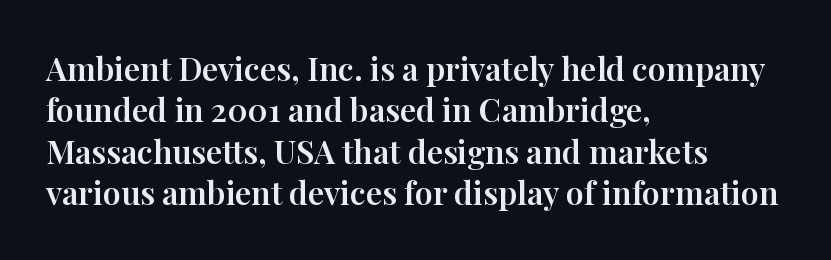
Q: Is the text italic (slanted)? A: No, it is upright.
Q: Is the typeface a serif or a sans-serif typeface? A: Serif.
Q: Is the text underlined? A: No.
Q: How is the paragraph aligned? A: Left-aligned.
Q: Is the spacing between letters normal or unusually wide? A: Normal.
Q: Is the spacing between lines tight, normal or loose? A: Normal.
Q: Width (condensed, normal, or wide)? A: Normal.
Q: Stroke contrast? A: High.
Q: x-height? A: Medium.
Q: Monospaced? A: No.
